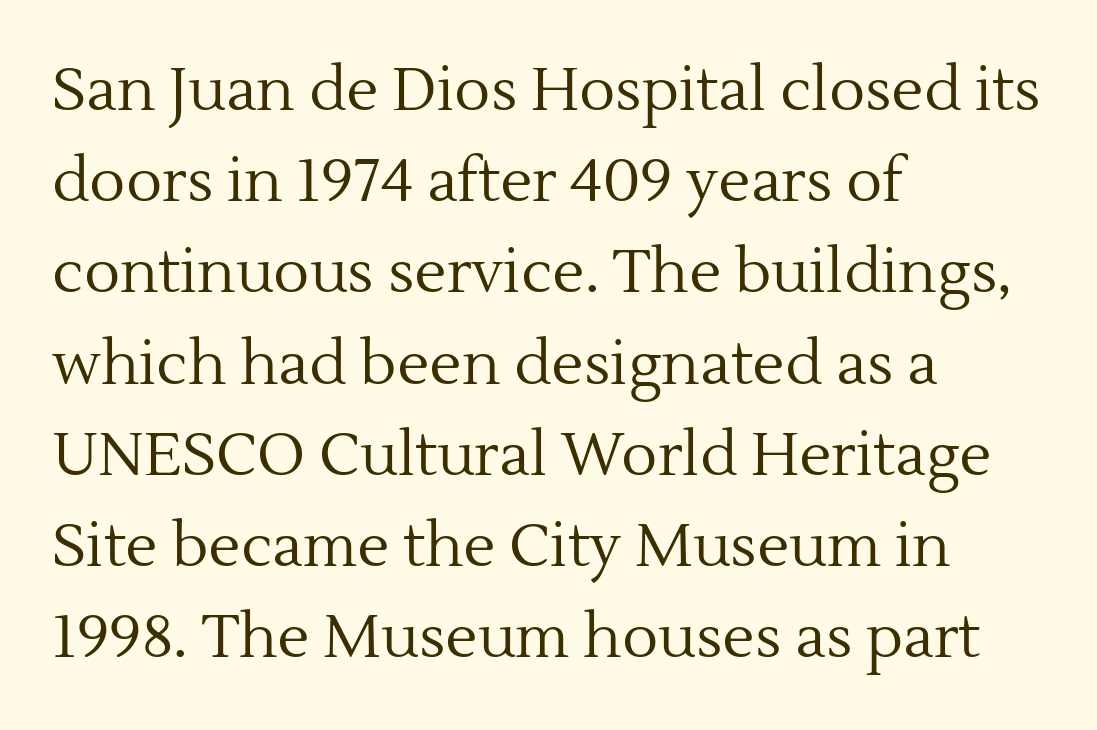
Q: Is the text bold? A: No.
Q: Is the text italic (slanted)? A: No, it is upright.
Q: Is the typeface a serif or a sans-serif typeface? A: Serif.
Q: Is the text underlined? A: No.
Q: How is the paragraph aligned? A: Left-aligned.
Q: Is the spacing between letters normal or unusually wide? A: Normal.
Q: Is the spacing between lines tight, normal or loose? A: Normal.
Q: Width (condensed, normal, or wide)? A: Normal.
Q: x-height? A: Medium.
Q: Monospaced? A: No.
